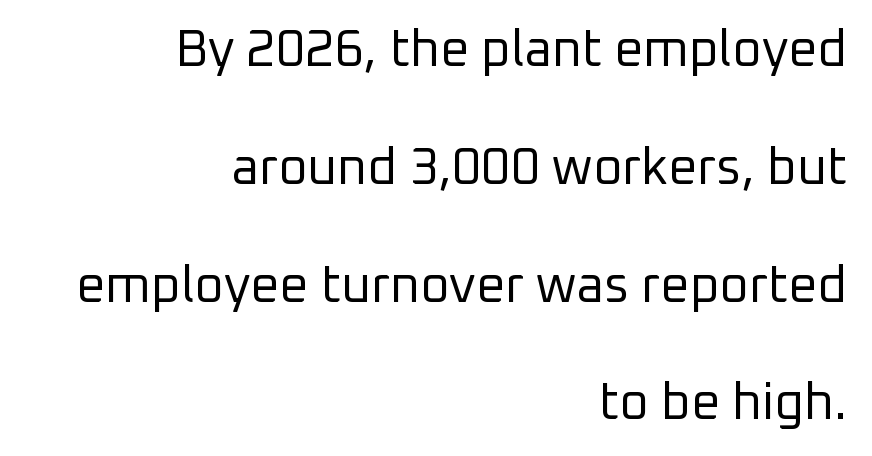
{"serif": "no", "italic": "no", "bold": "no", "weight": "regular", "width": "normal", "stroke_contrast": "low", "x_height": "medium", "monospaced": "no", "underline": "no", "align": "right", "line_spacing": "loose", "line_spacing_ratio": 2.31, "letter_spacing": "normal", "letter_spacing_em": 0.0, "glyph_px": 51}
